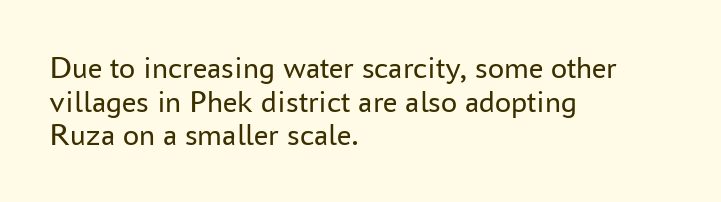
The image shows 32 px regular-weight sans-serif type, upright; set left-aligned, tight line spacing (1.05x), normal letter spacing, not underlined; low stroke contrast and a medium x-height.
